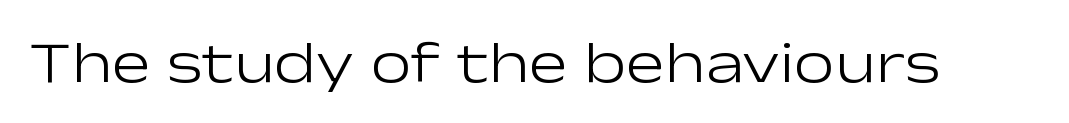
The image shows 58 px light, wide sans-serif type, upright; set normal letter spacing, not underlined; low stroke contrast and a medium x-height.
